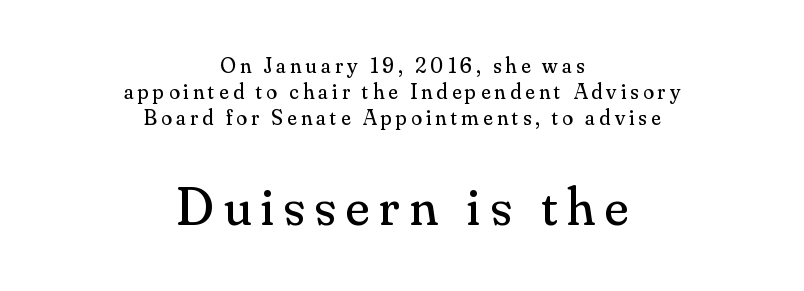
Q: Is the text bold? A: No.
Q: Is the text italic (slanted)? A: No, it is upright.
Q: Is the typeface a serif or a sans-serif typeface? A: Serif.
Q: Is the text underlined? A: No.
Q: How is the paragraph aligned? A: Centered.
Q: Which block of text is set in a larger size, the first (top) or the second (bottom)? A: The second (bottom) one.
Q: Width (condensed, normal, or wide)? A: Normal.
Q: Stroke contrast? A: Medium.
Q: x-height? A: Small.
Q: Monospaced? A: No.
